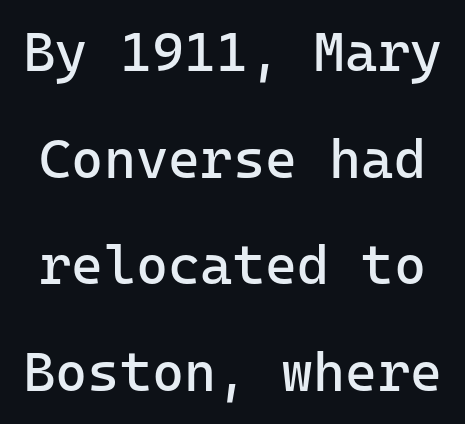
Q: Is the text bold? A: No.
Q: Is the text italic (slanted)? A: No, it is upright.
Q: Is the typeface a serif or a sans-serif typeface? A: Sans-serif.
Q: Is the text underlined? A: No.
Q: Is the spacing between letters normal or unusually wide? A: Normal.
Q: Is the spacing between lines tight, normal or loose? A: Loose.
Q: Width (condensed, normal, or wide)? A: Normal.
Q: Stroke contrast? A: Low.
Q: x-height? A: Medium.
Q: Monospaced? A: Yes.
